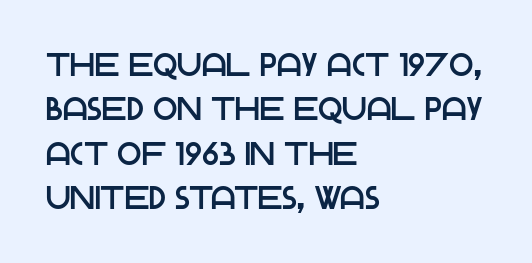
The image shows 32 px sans-serif type, upright; set left-aligned, normal line spacing (1.39x), normal letter spacing, not underlined; low stroke contrast and a large x-height.
